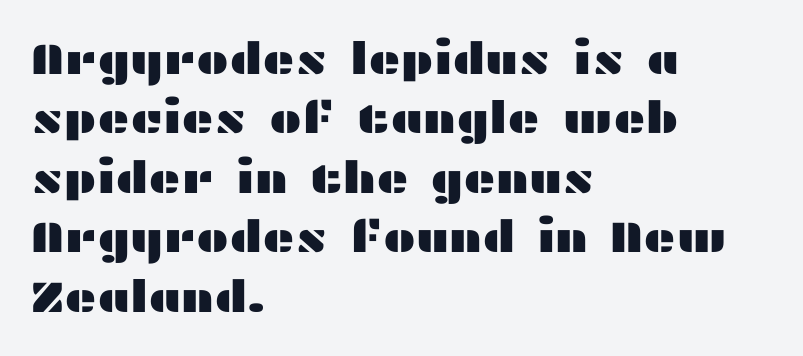
In terms of posture, this sample is upright. Think of a printed novel: that variable character pitch is what you see here. Every row of glyphs begins at an identical x-position on the left. The passage shown is typeset with a sans-serif family.
